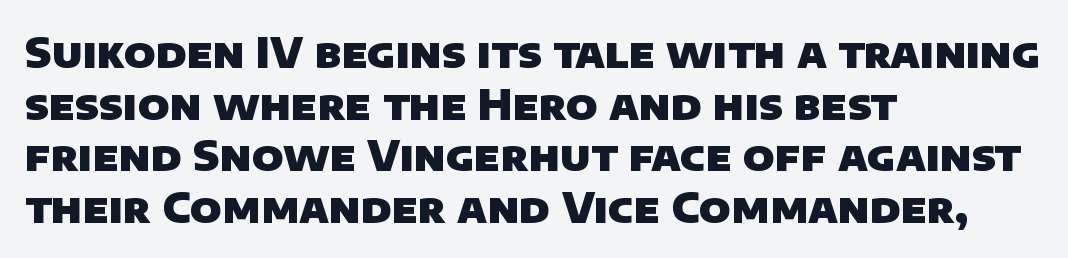
A typesetter would call this proportional, since set widths differ per character. The baseline area is clear. Letterform terminals end flat and unadorned throughout the passage. The passage is arranged the way most books set body copy — flush left.
